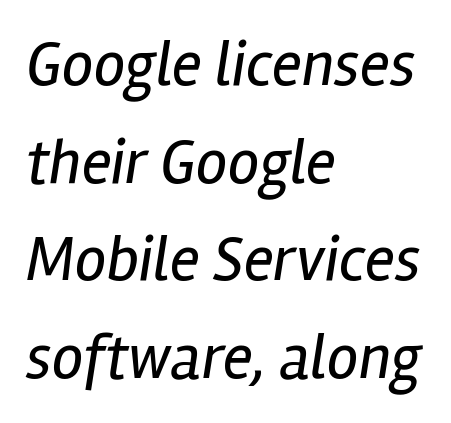
Posture: slanted. The font sits on the lighter half of the weight spectrum, regular included. The type is set solid horizontally, with unmodified tracking. In CSS terms this would be text-align: left.
